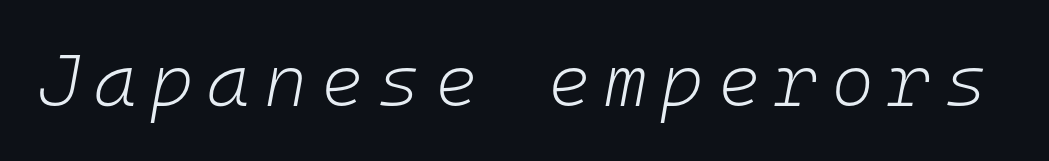
{"italic": "yes", "lean": "right", "slant_degrees": 10, "bold": "no", "weight": "light", "width": "normal", "stroke_contrast": "low", "x_height": "medium", "monospaced": "yes", "underline": "no", "glyph_px": 74}
